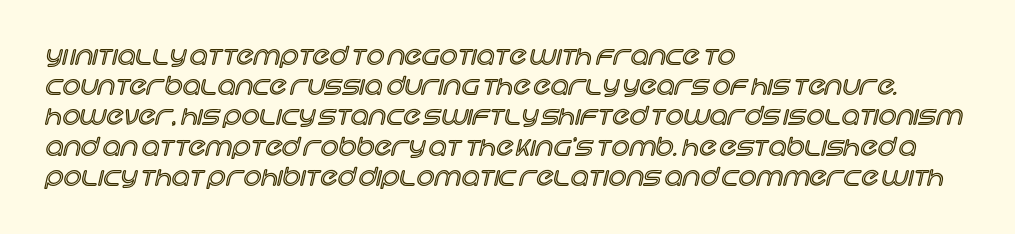
Q: Is the text italic (slanted)? A: Yes.
Q: Is the text underlined? A: No.
Q: How is the paragraph aligned? A: Left-aligned.
Q: Is the spacing between letters normal or unusually wide? A: Normal.
